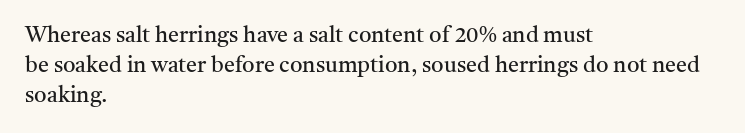
Reading down the column, the eye jumps a familiar distance to each next line. Left-aligned paragraph, ragged on the right. Check under the words: just untouched page. Nope, not italic — everything's standing straight.
